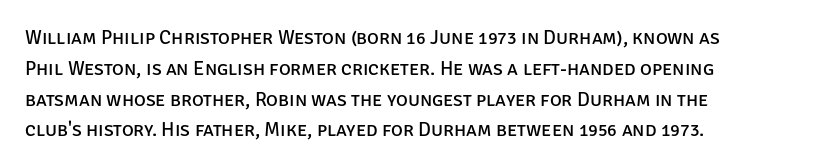
The image shows 20 px text type, upright; set left-aligned, normal line spacing (1.54x), normal letter spacing, not underlined.
